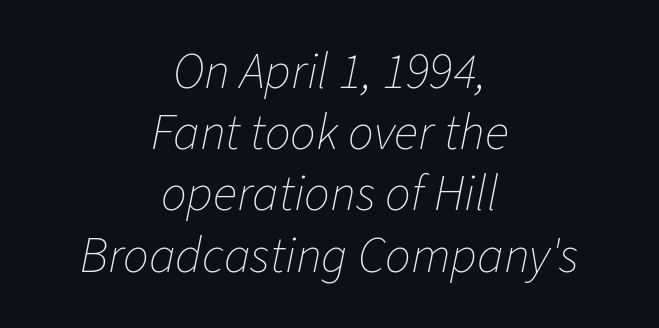
{"italic": "yes", "lean": "right", "slant_degrees": 11, "bold": "no", "weight": "thin", "width": "normal", "stroke_contrast": "low", "x_height": "medium", "monospaced": "no", "underline": "no", "align": "center", "line_spacing_ratio": 1.2, "letter_spacing": "normal", "letter_spacing_em": 0.0, "glyph_px": 51}
